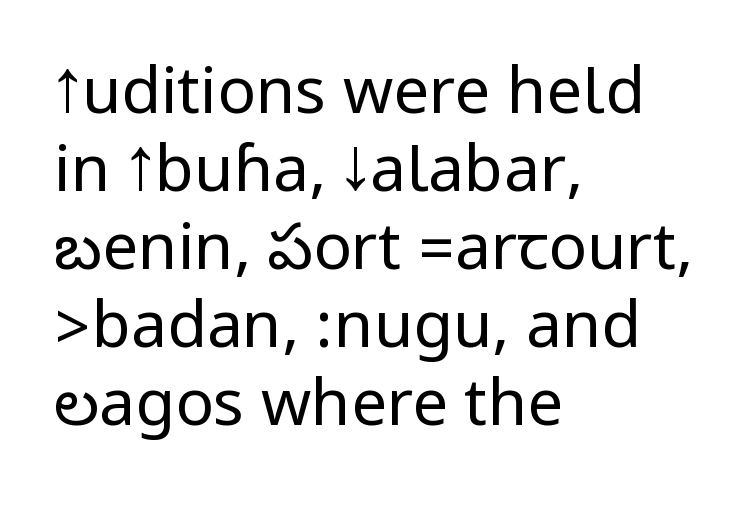
{"serif": "no", "italic": "no", "bold": "no", "weight": "regular", "width": "condensed", "stroke_contrast": "low", "underline": "no", "align": "left", "line_spacing_ratio": 1.22, "letter_spacing": "normal", "letter_spacing_em": 0.0, "glyph_px": 64}
